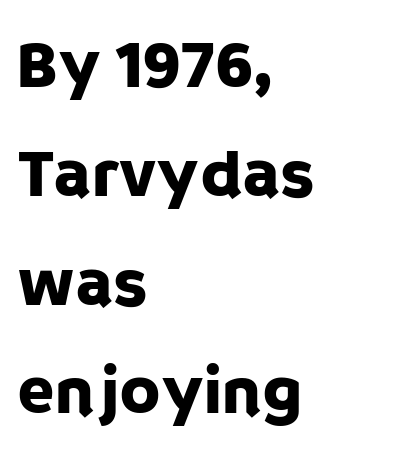
Q: Is the text italic (slanted)? A: No, it is upright.
Q: Is the typeface a serif or a sans-serif typeface? A: Sans-serif.
Q: Is the text underlined? A: No.
Q: How is the paragraph aligned? A: Left-aligned.
Q: Is the spacing between letters normal or unusually wide? A: Normal.
Q: Is the spacing between lines tight, normal or loose? A: Normal.
Q: Width (condensed, normal, or wide)? A: Normal.
Q: Stroke contrast? A: Low.
Q: x-height? A: Large.
Q: Monospaced? A: No.
